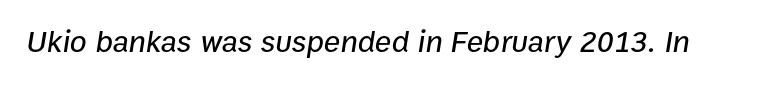
Q: Is the text italic (slanted)? A: Yes, it leans right by about 9 degrees.
Q: Is the text underlined? A: No.
Q: Is the spacing between letters normal or unusually wide? A: Normal.
Q: Width (condensed, normal, or wide)? A: Normal.
Q: Stroke contrast? A: Low.
Q: x-height? A: Medium.
Q: Monospaced? A: No.
